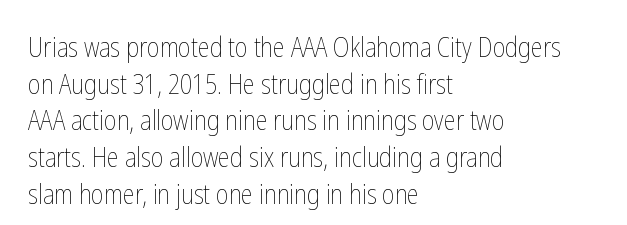
Q: Is the text bold? A: No.
Q: Is the text italic (slanted)? A: No, it is upright.
Q: Is the text underlined? A: No.
Q: How is the paragraph aligned? A: Left-aligned.
Q: Is the spacing between letters normal or unusually wide? A: Normal.
Q: Is the spacing between lines tight, normal or loose? A: Normal.
